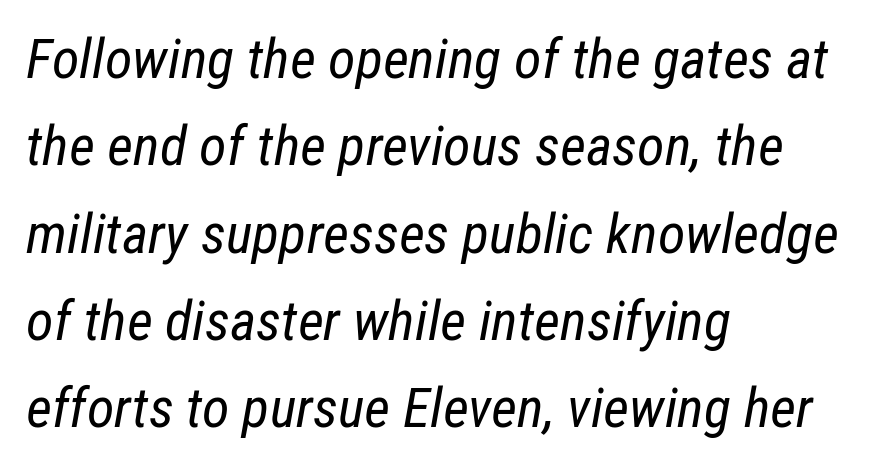
Q: Is the text bold? A: No.
Q: Is the text italic (slanted)? A: Yes, it leans right by about 12 degrees.
Q: Is the text underlined? A: No.
Q: How is the paragraph aligned? A: Left-aligned.
Q: Is the spacing between letters normal or unusually wide? A: Normal.
Q: Is the spacing between lines tight, normal or loose? A: Normal.
Q: Width (condensed, normal, or wide)? A: Condensed.
Q: Stroke contrast? A: Low.
Q: x-height? A: Medium.
Q: Monospaced? A: No.
